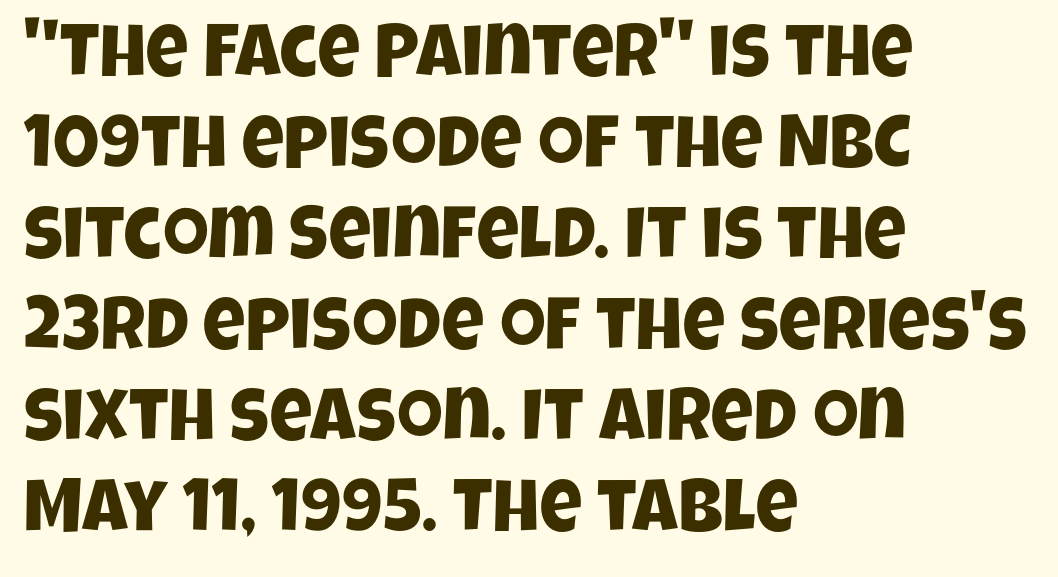
Typeset ragged right — the left edge is the straight one. Observe the ordinary spacing: letters are neighbours, not strangers. The characters display no serif detailing; their extremities are plain. Type without underlining.
